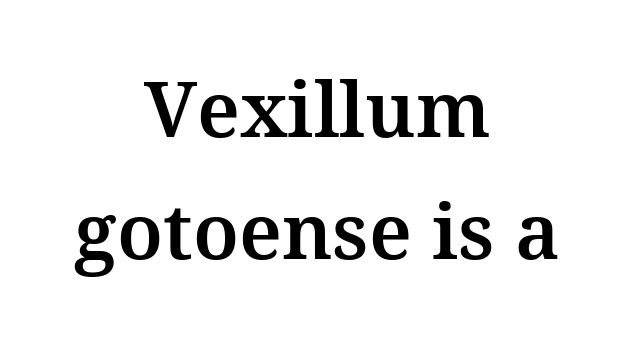
This sample is center-justified, so both line endings float freely. A typesetter would call this proportional, since set widths differ per character. Unlike italic type, these characters show no tilt at all. Line spacing here is normal. The gap between lines stays unmarked.
